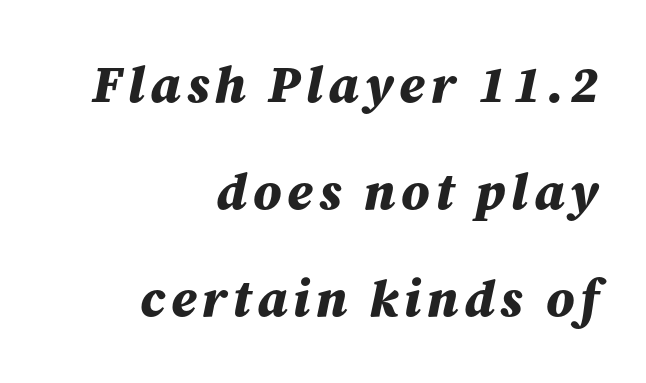
The image shows 52 px bold type, italic (leaning right); set right-aligned, loose line spacing (2.06x), not underlined; medium stroke contrast and a medium x-height.
